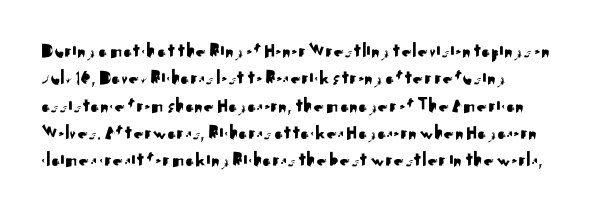
{"italic": "no", "underline": "no", "line_spacing": "normal", "line_spacing_ratio": 1.3, "letter_spacing": "normal", "letter_spacing_em": 0.0, "glyph_px": 21}
